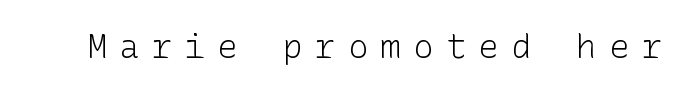
Q: Is the text bold? A: No.
Q: Is the text italic (slanted)? A: No, it is upright.
Q: Is the typeface a serif or a sans-serif typeface? A: Sans-serif.
Q: Is the text underlined? A: No.
Q: Is the spacing between letters normal or unusually wide? A: Unusually wide.
Q: Width (condensed, normal, or wide)? A: Normal.
Q: Stroke contrast? A: Low.
Q: x-height? A: Medium.
